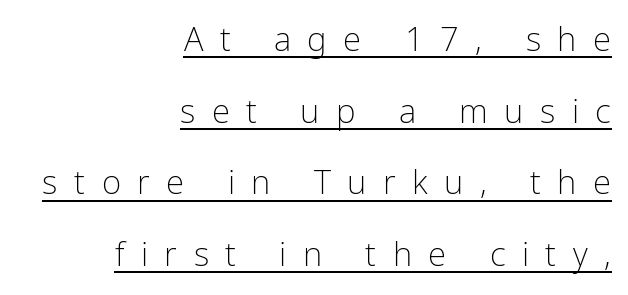
{"serif": "no", "italic": "no", "bold": "no", "weight": "light", "width": "condensed", "stroke_contrast": "low", "x_height": "medium", "monospaced": "no", "underline": "yes", "align": "right", "line_spacing": "loose", "line_spacing_ratio": 2.17, "letter_spacing": "wide", "letter_spacing_em": 0.5, "glyph_px": 33}
